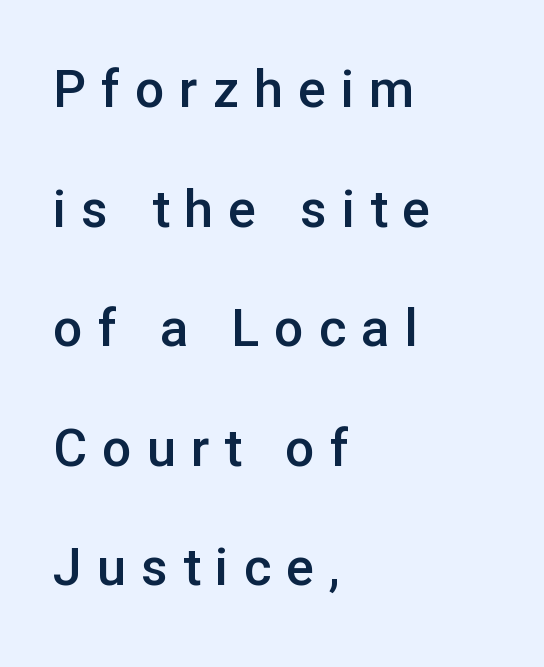
The image shows 52 px semibold sans-serif type, upright; set left-aligned, loose line spacing (2.3x), unusually wide letter spacing (+0.29 em), not underlined; low stroke contrast and a medium x-height.
